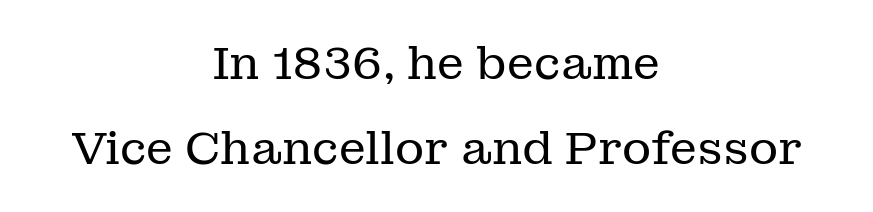
The image shows 45 px regular-weight serif type, upright; set centered, line spacing 1.88x, normal letter spacing, not underlined; low stroke contrast and a medium x-height.
